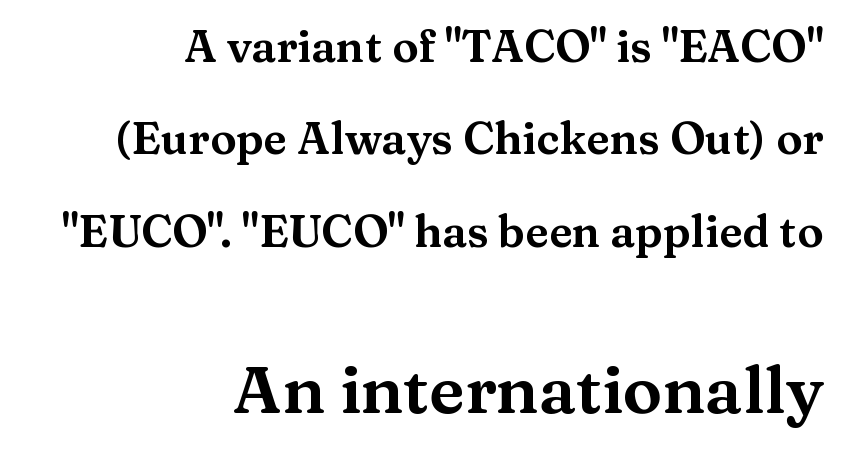
The image shows 66 px wide serif type, upright; set right-aligned, loose line spacing (2.1x), normal letter spacing, not underlined; the second (bottom) block is 1.5x larger; medium stroke contrast and a medium x-height.
